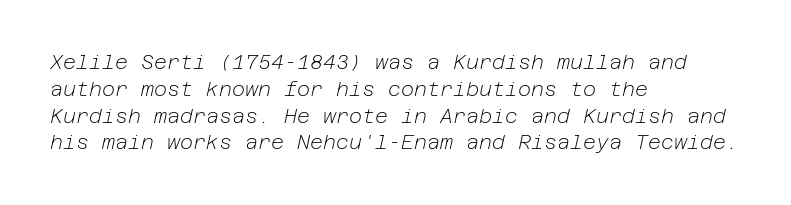
Q: Is the text bold? A: No.
Q: Is the text italic (slanted)? A: Yes, it leans right by about 12 degrees.
Q: Is the text underlined? A: No.
Q: How is the paragraph aligned? A: Left-aligned.
Q: Is the spacing between letters normal or unusually wide? A: Normal.
Q: Is the spacing between lines tight, normal or loose? A: Normal.
